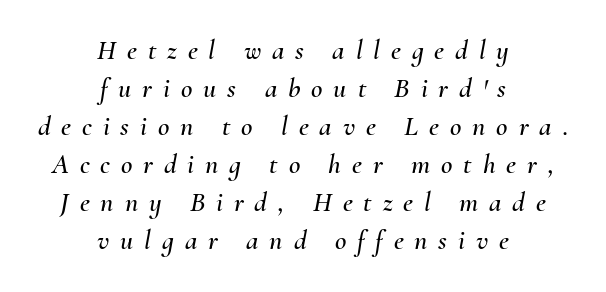
Q: Is the text italic (slanted)? A: Yes, it leans right by about 10 degrees.
Q: Is the text underlined? A: No.
Q: How is the paragraph aligned? A: Centered.
Q: Is the spacing between letters normal or unusually wide? A: Unusually wide.
Q: Is the spacing between lines tight, normal or loose? A: Normal.
Q: Width (condensed, normal, or wide)? A: Normal.
Q: Stroke contrast? A: Medium.
Q: x-height? A: Small.
Q: Monospaced? A: No.
